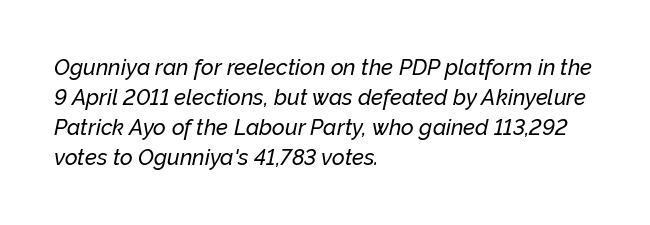
The image shows 22 px text type, italic (leaning right); set left-aligned, normal line spacing (1.36x), normal letter spacing, not underlined.
